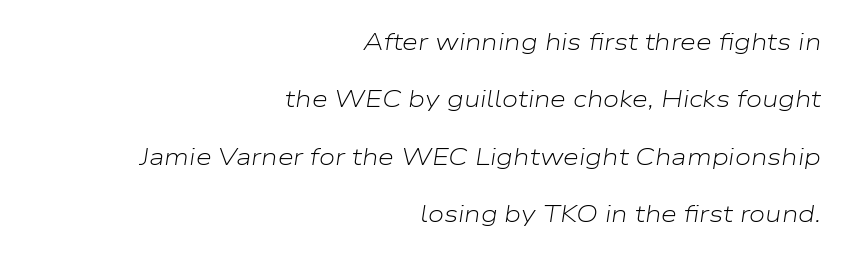
{"italic": "yes", "lean": "right", "slant_degrees": 9, "bold": "no", "underline": "no", "align": "right", "line_spacing": "loose", "line_spacing_ratio": 2.49, "letter_spacing": "normal", "letter_spacing_em": 0.0, "glyph_px": 23}
